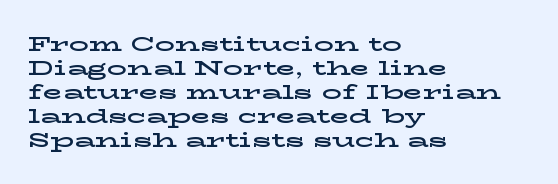
{"italic": "no", "underline": "no", "align": "left", "line_spacing_ratio": 1.2, "letter_spacing": "normal", "letter_spacing_em": 0.0, "glyph_px": 20}
